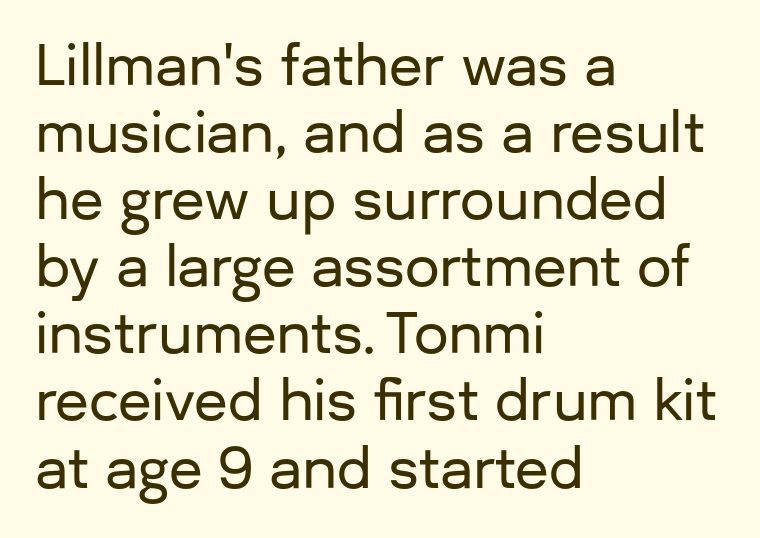
Notice how the stems are strictly vertical — no italics here. Only glyphs here, with clear space below each row. Look at the tracking — it's just the regular setting, nothing added. Spacing verdict: proportional, widths tailored to each character. The letters carry no serifs — their stems end cleanly without finishing strokes. The typesetter chose a ragged-right arrangement here.
